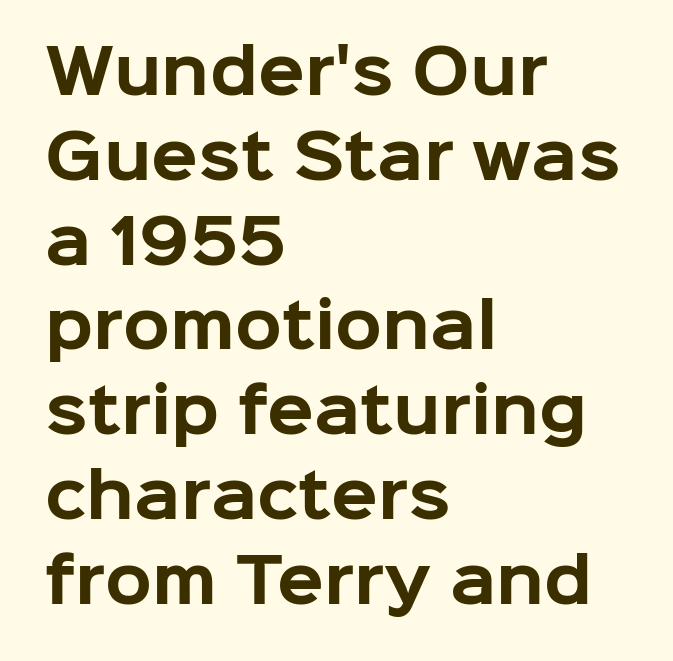
{"serif": "no", "italic": "no", "bold": "yes", "weight": "bold", "width": "normal", "stroke_contrast": "low", "x_height": "medium", "monospaced": "no", "underline": "no", "align": "left", "line_spacing": "normal", "line_spacing_ratio": 1.39, "letter_spacing": "normal", "letter_spacing_em": 0.0, "glyph_px": 61}
